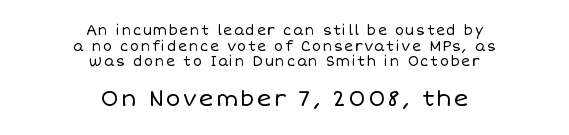
{"italic": "no", "bold": "no", "underline": "no", "align": "center", "line_spacing": "tight", "line_spacing_ratio": 1.11, "larger_block": "second", "size_ratio": 1.57, "glyph_px": 22}
